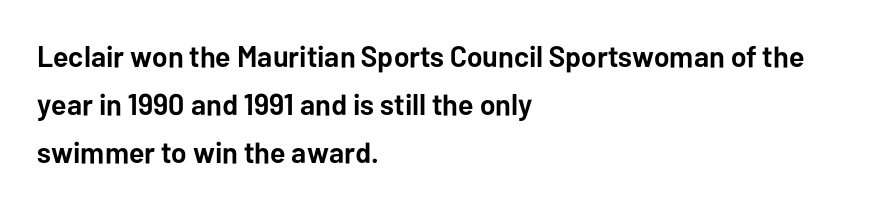
The image shows 30 px semibold sans-serif type, upright; set left-aligned, normal line spacing (1.6x), normal letter spacing, not underlined; low stroke contrast and a medium x-height.
